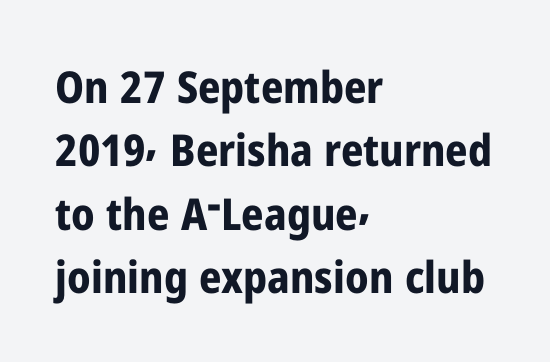
Q: Is the text bold? A: Yes.
Q: Is the text italic (slanted)? A: No, it is upright.
Q: Is the typeface a serif or a sans-serif typeface? A: Sans-serif.
Q: Is the text underlined? A: No.
Q: How is the paragraph aligned? A: Left-aligned.
Q: Is the spacing between letters normal or unusually wide? A: Normal.
Q: Is the spacing between lines tight, normal or loose? A: Normal.
Q: Width (condensed, normal, or wide)? A: Condensed.
Q: Stroke contrast? A: Low.
Q: x-height? A: Medium.
Q: Monospaced? A: No.
